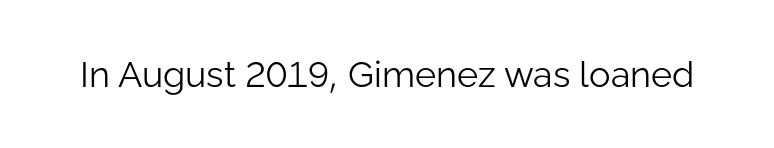
The image shows 36 px light sans-serif type, upright; set normal letter spacing, not underlined; low stroke contrast and a medium x-height.
